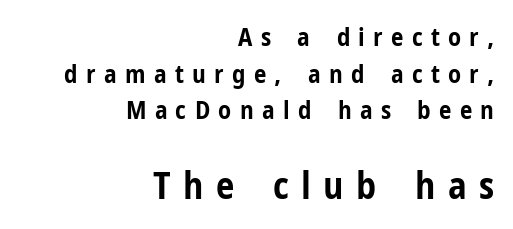
The image shows 37 px bold, condensed sans-serif type, upright; set right-aligned, normal line spacing (1.47x), unusually wide letter spacing (+0.33 em), not underlined; the second (bottom) block is 1.48x larger; low stroke contrast and a medium x-height.
